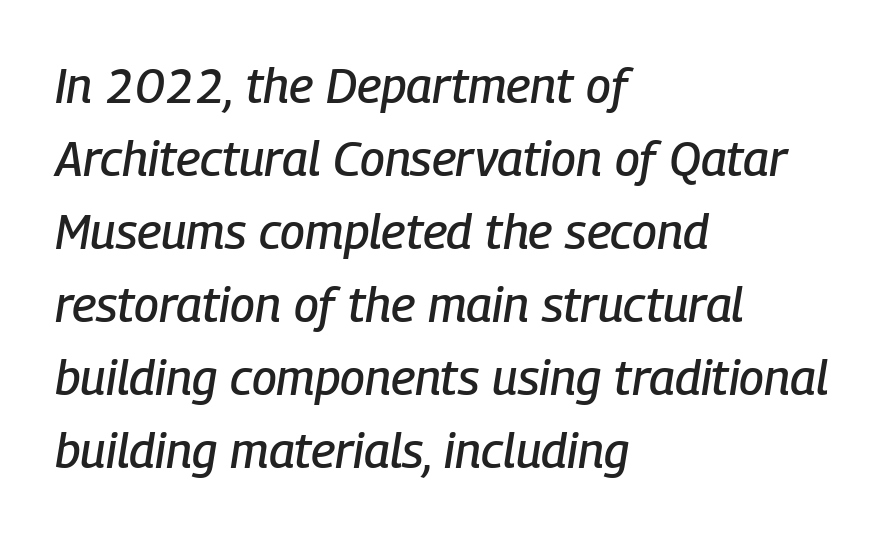
Just letters on the line, the space beneath them empty. Interline gaps are of average width in this sample. Observe the lean: these are italic letterforms. Here the designer chose a conventional face with non-uniform glyph widths. Between one letter and the next there's only the usual sliver of space.
